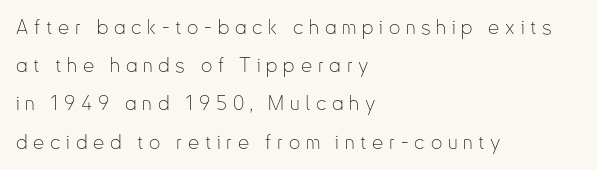
Look at the tracking — it's clearly loosened, letters drifting apart. Posture: upright roman. The string is rendered with underlining switched off. The paragraph shown leans on its left margin. Think standard paragraph weight, or any step lighter than that. Leading is clearly above the norm, producing a sparse column.
